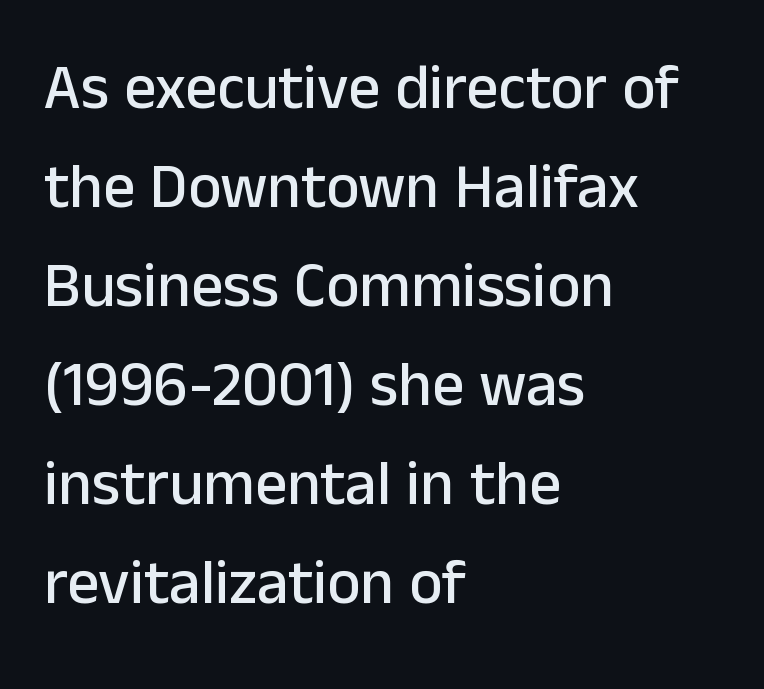
The image shows 63 px sans-serif type, upright; set left-aligned, normal line spacing (1.57x), normal letter spacing, not underlined; low stroke contrast and a medium x-height.
